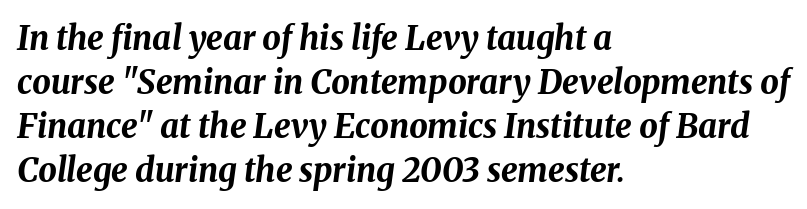
{"italic": "yes", "lean": "right", "slant_degrees": 8, "bold": "yes", "weight": "bold", "width": "normal", "stroke_contrast": "medium", "x_height": "medium", "monospaced": "no", "underline": "no", "align": "left", "line_spacing": "normal", "line_spacing_ratio": 1.33, "letter_spacing": "normal", "letter_spacing_em": 0.0, "glyph_px": 33}
